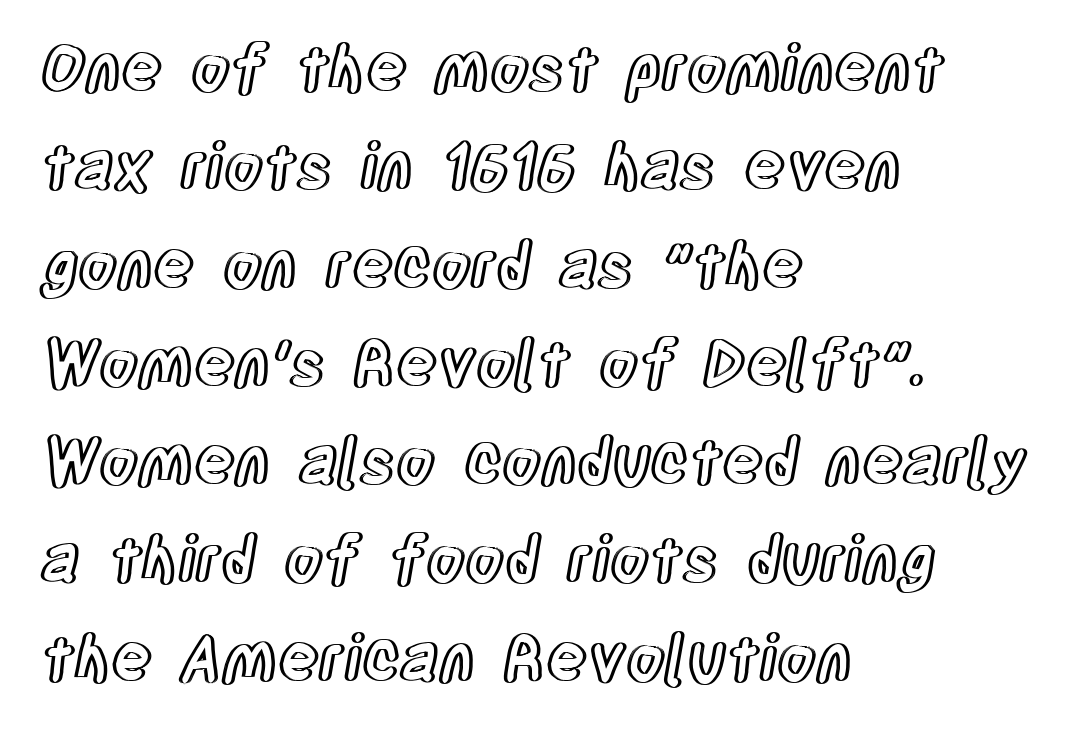
Q: Is the text italic (slanted)? A: Yes.
Q: Is the text underlined? A: No.
Q: How is the paragraph aligned? A: Left-aligned.
Q: Is the spacing between letters normal or unusually wide? A: Normal.
Q: Is the spacing between lines tight, normal or loose? A: Normal.
Q: Width (condensed, normal, or wide)? A: Condensed.
Q: x-height? A: Large.
Q: Monospaced? A: No.
